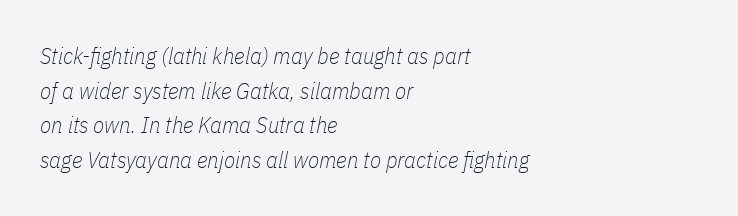
{"italic": "yes", "lean": "right", "slant_degrees": 11, "bold": "no", "underline": "no", "align": "left", "line_spacing": "normal", "line_spacing_ratio": 1.51, "letter_spacing": "normal", "letter_spacing_em": 0.0, "glyph_px": 23}
